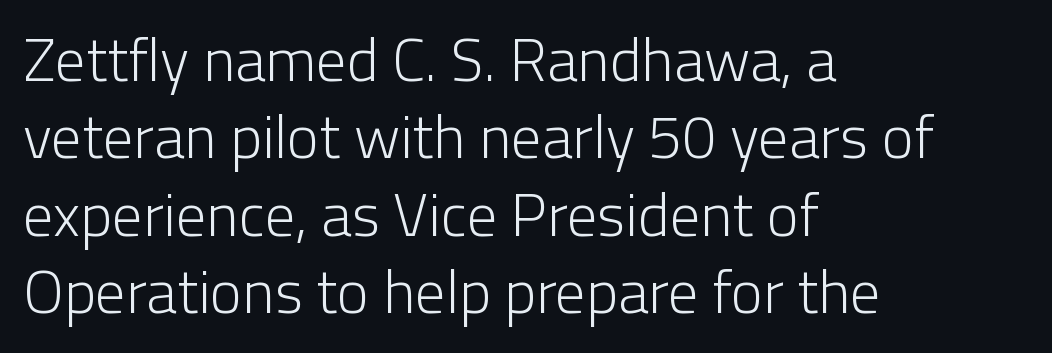
Q: Is the text bold? A: No.
Q: Is the text italic (slanted)? A: No, it is upright.
Q: Is the typeface a serif or a sans-serif typeface? A: Sans-serif.
Q: Is the text underlined? A: No.
Q: How is the paragraph aligned? A: Left-aligned.
Q: Is the spacing between letters normal or unusually wide? A: Normal.
Q: Is the spacing between lines tight, normal or loose? A: Normal.
Q: Width (condensed, normal, or wide)? A: Normal.
Q: Stroke contrast? A: Low.
Q: x-height? A: Medium.
Q: Monospaced? A: No.
